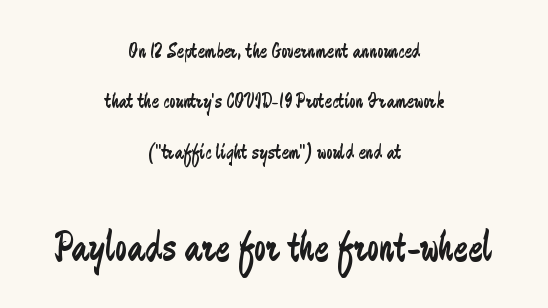
The image shows 43 px regular-weight, condensed sans-serif type; set centered, loose line spacing (2.29x), normal letter spacing, not underlined; the second (bottom) block is 1.95x larger; low stroke contrast and a medium x-height.
